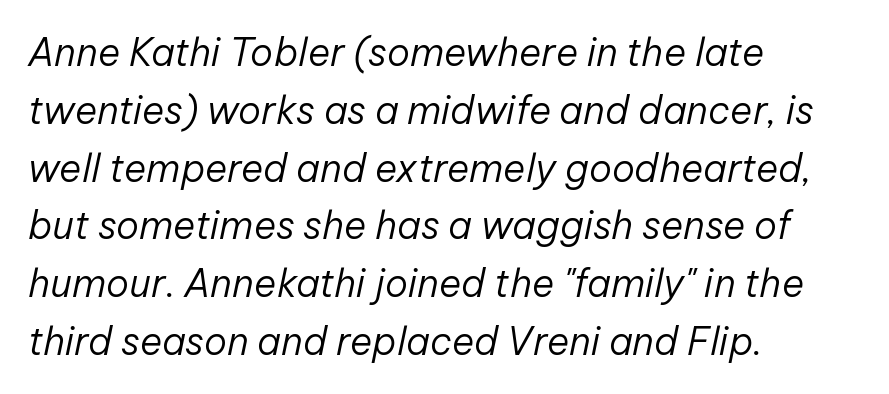
Vertical spacing — default. The passage shown leans; its letterforms are oblique. Character widths vary here, with narrow letters taking less room than wide ones. Layout note: lines flush left. Underline: absent. These lines keep a tight, regular rhythm from letter to letter.
